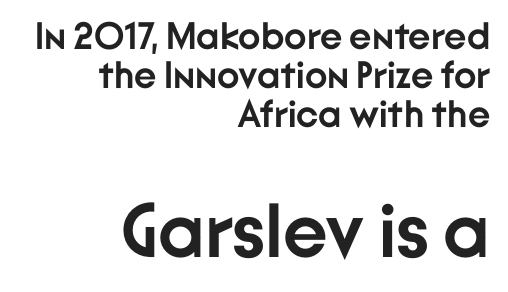
The image shows 76 px semibold sans-serif type, upright; set right-aligned, tight line spacing (1.03x), normal letter spacing, not underlined; the second (bottom) block is 2.0x larger; low stroke contrast and a medium x-height.
